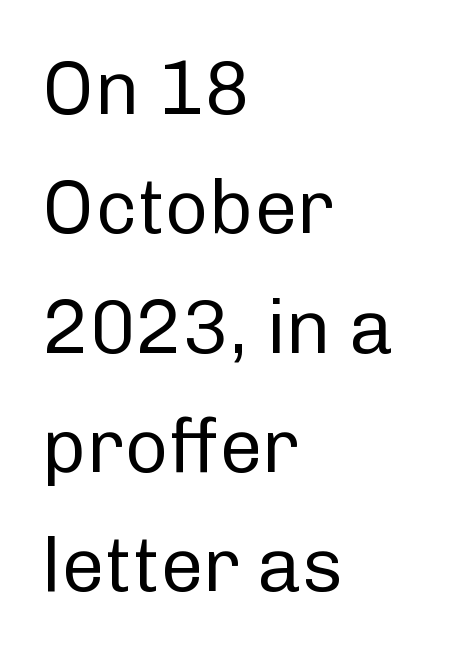
Leftover space on each line is placed entirely after the last word. The baseline area is clear. Compared with typical paragraphs, the rows here are spaced about the same. The line texture is even and compact thanks to regular tracking.
